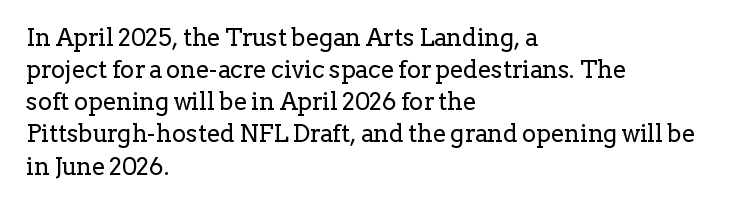
{"italic": "no", "bold": "no", "underline": "no", "align": "left", "line_spacing": "normal", "line_spacing_ratio": 1.34, "letter_spacing": "normal", "letter_spacing_em": 0.0, "glyph_px": 24}
